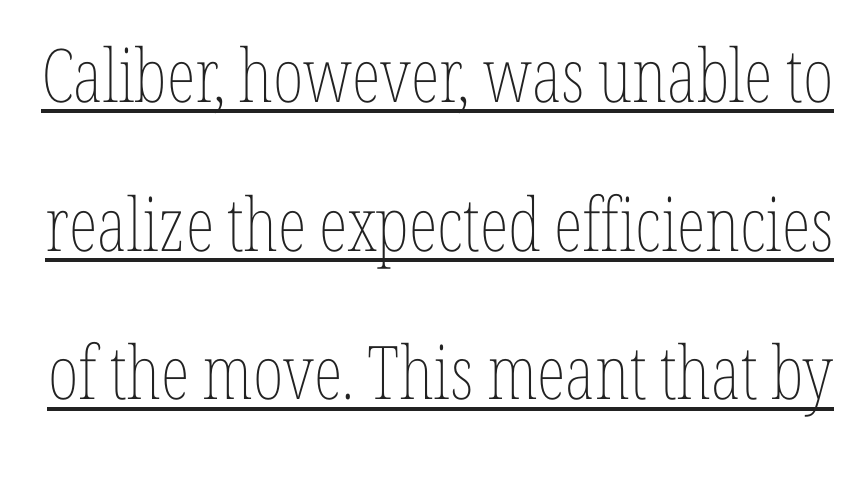
The image shows 74 px thin, condensed type, upright; set loose line spacing (2.01x), normal letter spacing, underlined; low stroke contrast and a medium x-height.
